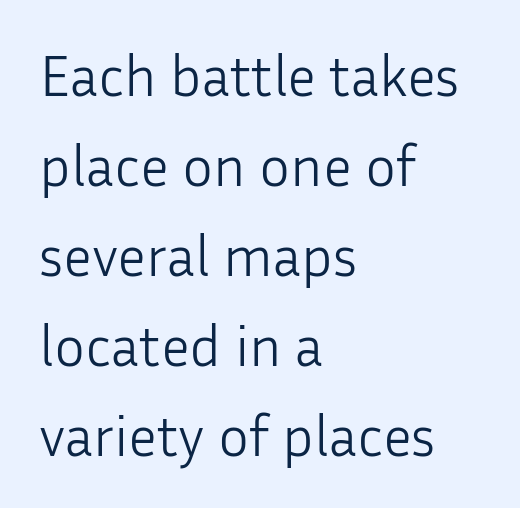
The image shows 58 px light sans-serif type, upright; set left-aligned, normal line spacing (1.55x), normal letter spacing, not underlined; low stroke contrast and a medium x-height.
